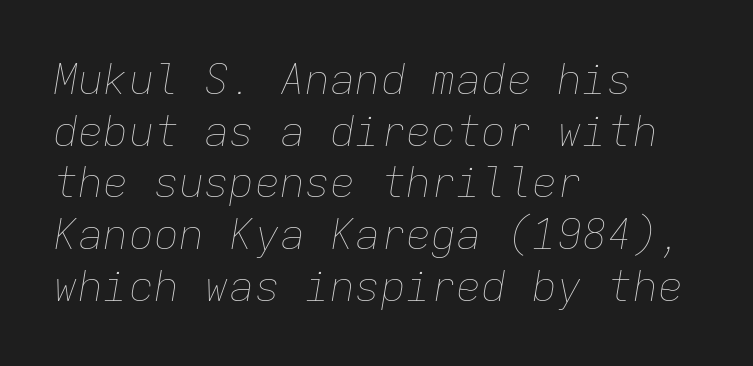
Q: Is the text bold? A: No.
Q: Is the text italic (slanted)? A: Yes, it leans right by about 9 degrees.
Q: Is the text underlined? A: No.
Q: How is the paragraph aligned? A: Left-aligned.
Q: Is the spacing between letters normal or unusually wide? A: Normal.
Q: Width (condensed, normal, or wide)? A: Normal.
Q: Stroke contrast? A: Low.
Q: x-height? A: Medium.
Q: Monospaced? A: Yes.
